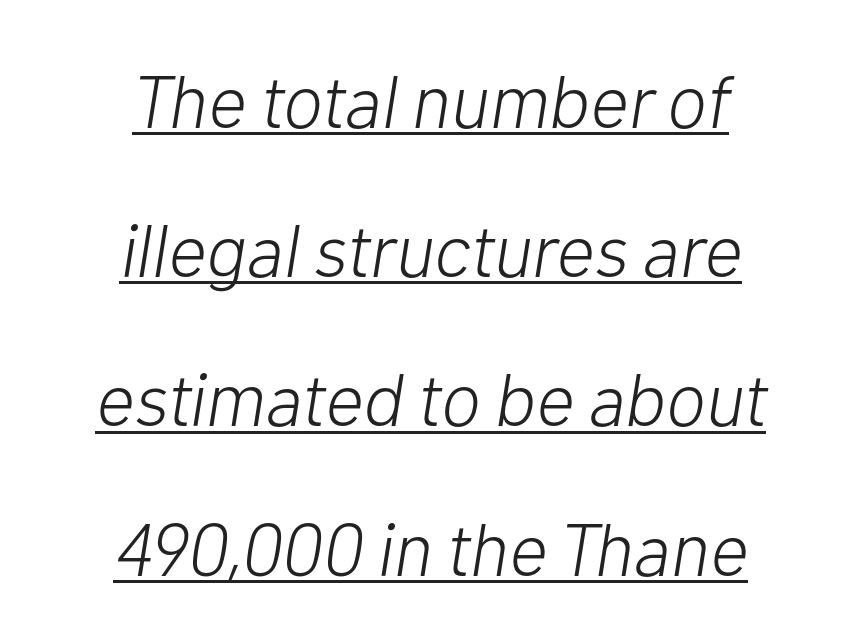
Q: Is the text bold? A: No.
Q: Is the text italic (slanted)? A: Yes, it leans right by about 10 degrees.
Q: Is the text underlined? A: Yes.
Q: How is the paragraph aligned? A: Centered.
Q: Is the spacing between letters normal or unusually wide? A: Normal.
Q: Is the spacing between lines tight, normal or loose? A: Loose.
Q: Width (condensed, normal, or wide)? A: Normal.
Q: Stroke contrast? A: Low.
Q: x-height? A: Medium.
Q: Monospaced? A: No.
